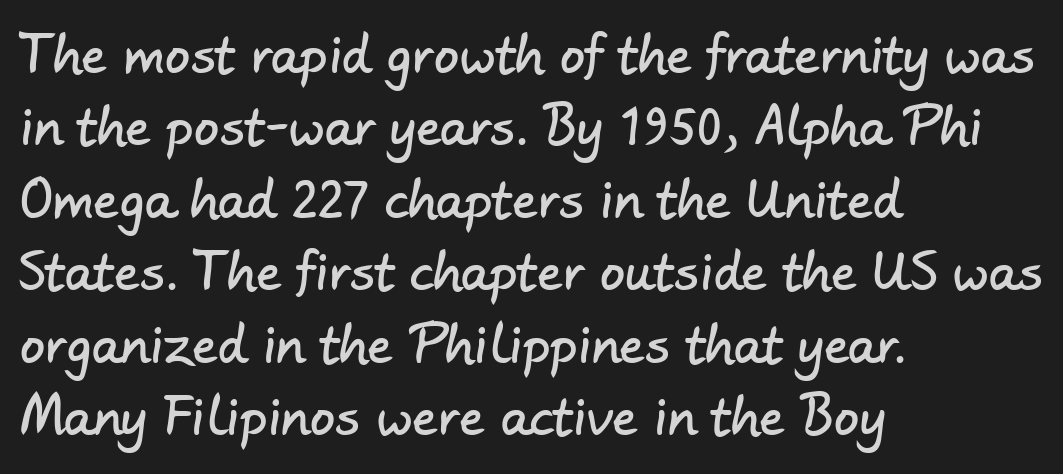
These lines are set flush left with a ragged right edge. Does extra space separate the letters? No, they use regular spacing. To sum up the face: it is a sans, with no serifs. Just letters on the line, the space beneath them empty. Do the characters align in a grid? No, the font is proportional.
